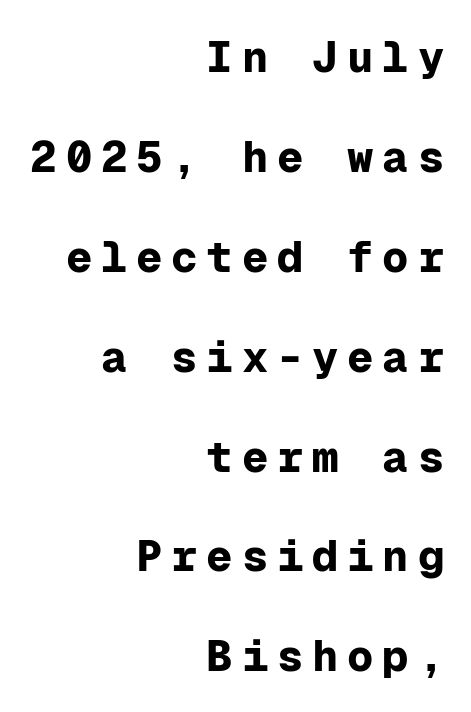
The image shows 44 px bold sans-serif type, upright, monospaced; set right-aligned, loose line spacing (2.27x), unusually wide letter spacing (+0.2 em), not underlined; low stroke contrast and a medium x-height.
